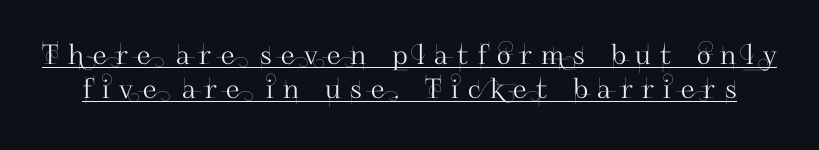
{"italic": "no", "underline": "yes", "line_spacing": "normal", "line_spacing_ratio": 1.26, "letter_spacing": "wide", "letter_spacing_em": 0.35, "glyph_px": 27}
